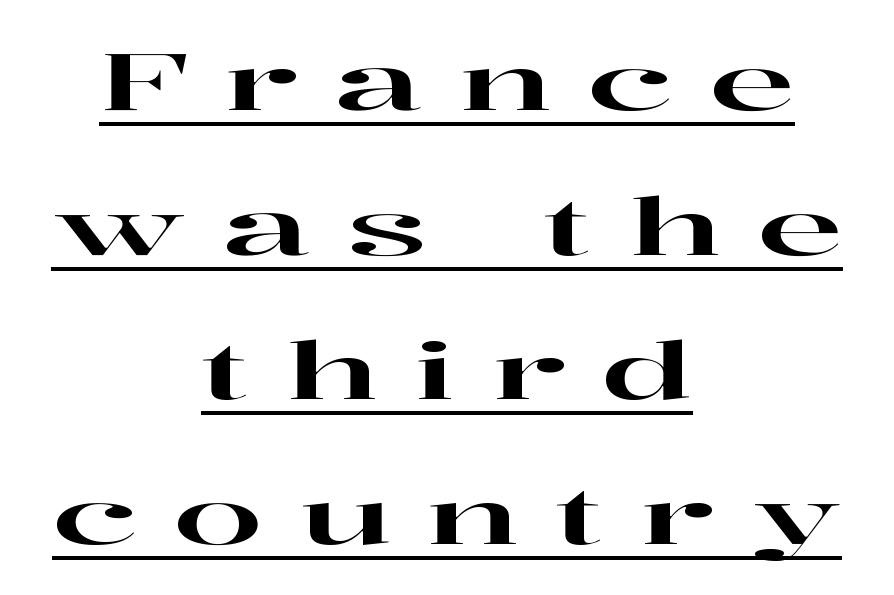
The line texture is sparse and dotted thanks to wide tracking. Decoration check: the copy is underlined. Leftover space on each line is divided equally before and after the words. Unlike a clean sans, this face finishes its strokes with serifs. A typesetter would call this proportional, since set widths differ per character.
